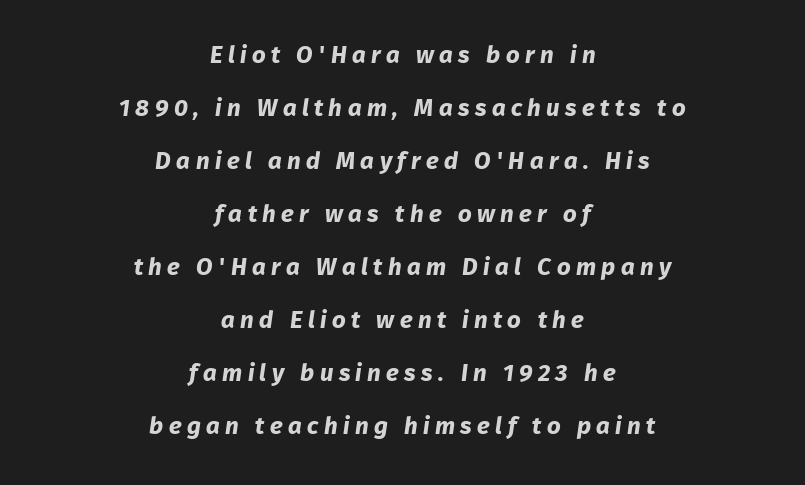
{"bold": "yes", "underline": "no", "align": "center", "line_spacing": "loose", "line_spacing_ratio": 2.21, "letter_spacing": "wide", "letter_spacing_em": 0.22, "glyph_px": 24}
